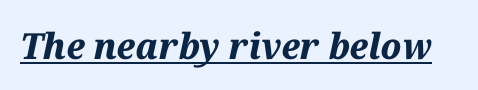
{"italic": "yes", "lean": "right", "slant_degrees": 12, "bold": "yes", "weight": "bold", "width": "normal", "stroke_contrast": "medium", "x_height": "medium", "monospaced": "no", "underline": "yes", "letter_spacing": "normal", "letter_spacing_em": 0.0, "glyph_px": 36}
